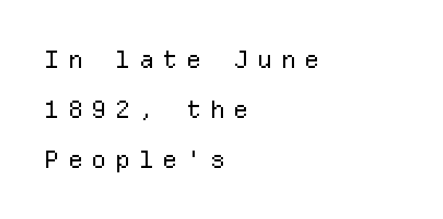
Q: Is the text bold? A: No.
Q: Is the text italic (slanted)? A: No, it is upright.
Q: Is the text underlined? A: No.
Q: How is the paragraph aligned? A: Left-aligned.
Q: Is the spacing between letters normal or unusually wide? A: Unusually wide.
Q: Is the spacing between lines tight, normal or loose? A: Loose.
